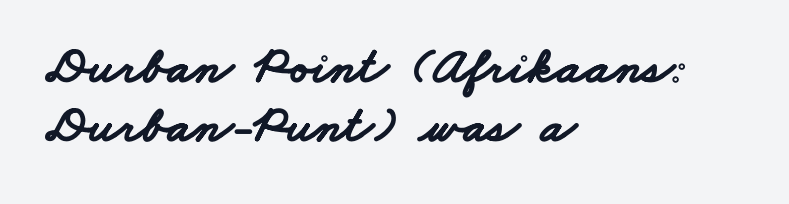
The image shows 52 px bold, wide sans-serif type; set left-aligned, tight line spacing (1.13x), normal letter spacing, not underlined; low stroke contrast and a small x-height.
